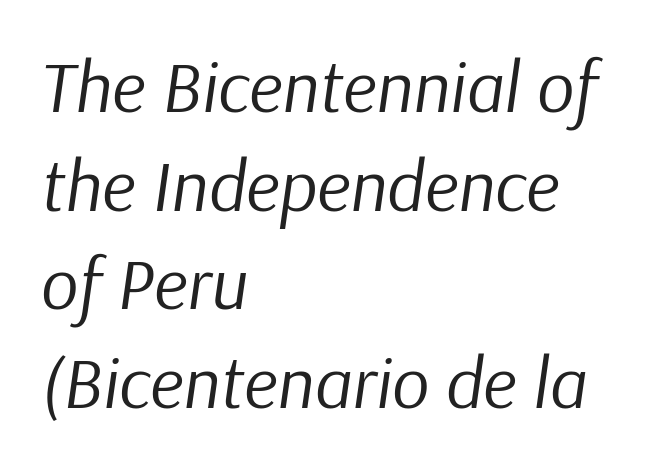
The image shows 73 px regular-weight type, italic (leaning right); set left-aligned, normal line spacing (1.35x), normal letter spacing, not underlined; low stroke contrast and a medium x-height.
